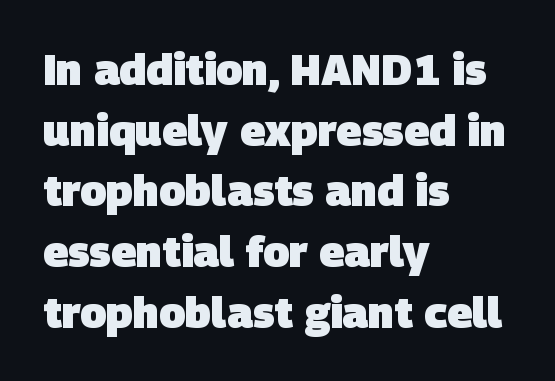
Q: Is the text bold? A: Yes.
Q: Is the typeface a serif or a sans-serif typeface? A: Sans-serif.
Q: Is the text underlined? A: No.
Q: How is the paragraph aligned? A: Left-aligned.
Q: Is the spacing between letters normal or unusually wide? A: Normal.
Q: Is the spacing between lines tight, normal or loose? A: Normal.
Q: Width (condensed, normal, or wide)? A: Normal.
Q: Stroke contrast? A: Low.
Q: x-height? A: Large.
Q: Monospaced? A: No.
